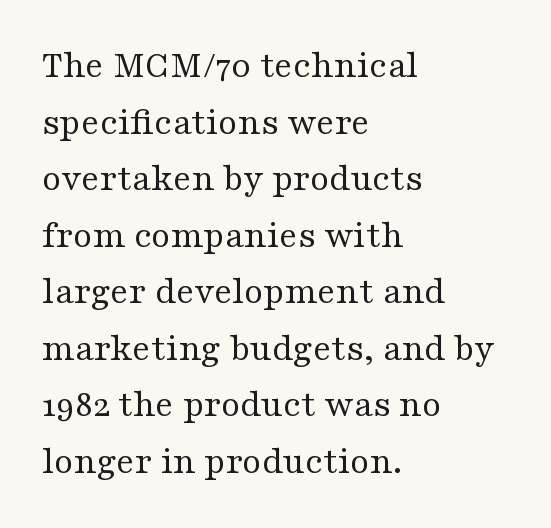
Q: Is the text bold? A: No.
Q: Is the text italic (slanted)? A: No, it is upright.
Q: Is the typeface a serif or a sans-serif typeface? A: Serif.
Q: Is the text underlined? A: No.
Q: How is the paragraph aligned? A: Left-aligned.
Q: Is the spacing between letters normal or unusually wide? A: Normal.
Q: Is the spacing between lines tight, normal or loose? A: Normal.
Q: Width (condensed, normal, or wide)? A: Wide.
Q: Stroke contrast? A: Medium.
Q: x-height? A: Medium.
Q: Monospaced? A: No.
